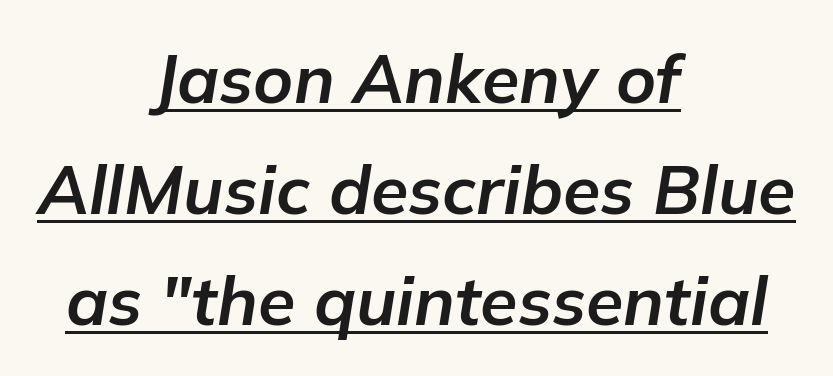
{"italic": "yes", "lean": "right", "slant_degrees": 9, "bold": "yes", "weight": "bold", "width": "normal", "stroke_contrast": "low", "x_height": "medium", "monospaced": "no", "underline": "yes", "align": "center", "line_spacing": "normal", "line_spacing_ratio": 1.63, "letter_spacing": "normal", "letter_spacing_em": 0.0, "glyph_px": 68}
